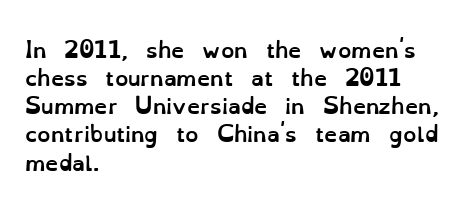
{"italic": "no", "bold": "yes", "underline": "no", "align": "left", "line_spacing": "normal", "line_spacing_ratio": 1.34, "letter_spacing": "normal", "letter_spacing_em": 0.0, "glyph_px": 21}
